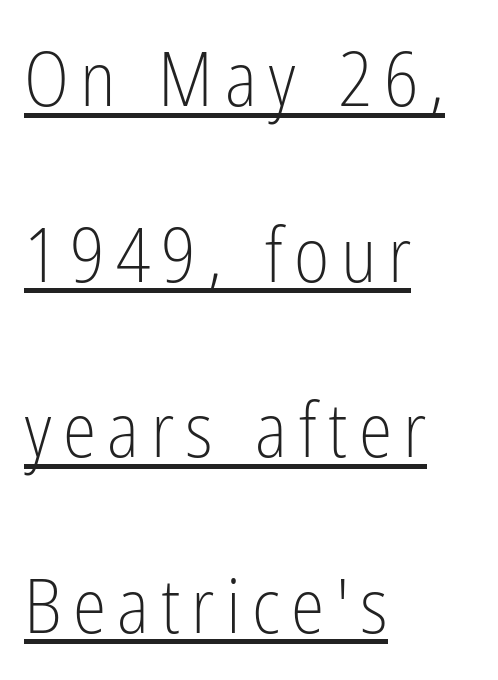
The image shows 76 px light, condensed sans-serif type, upright; set left-aligned, loose line spacing (2.31x), underlined; low stroke contrast and a medium x-height.
